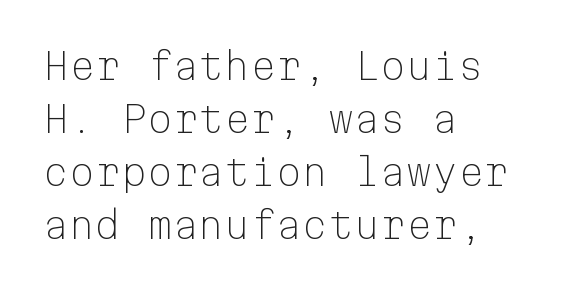
Q: Is the text bold? A: No.
Q: Is the text italic (slanted)? A: No, it is upright.
Q: Is the typeface a serif or a sans-serif typeface? A: Sans-serif.
Q: Is the text underlined? A: No.
Q: How is the paragraph aligned? A: Left-aligned.
Q: Is the spacing between letters normal or unusually wide? A: Normal.
Q: Is the spacing between lines tight, normal or loose? A: Normal.
Q: Width (condensed, normal, or wide)? A: Normal.
Q: Stroke contrast? A: Low.
Q: x-height? A: Medium.
Q: Monospaced? A: Yes.
